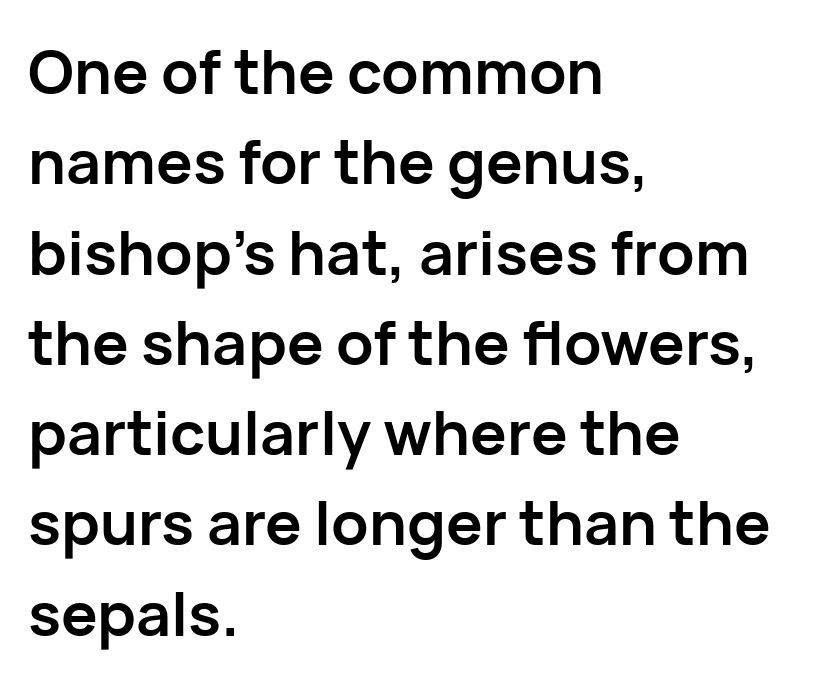
{"serif": "no", "italic": "no", "bold": "yes", "weight": "semibold", "width": "normal", "stroke_contrast": "low", "x_height": "medium", "monospaced": "no", "underline": "no", "align": "left", "line_spacing": "normal", "line_spacing_ratio": 1.48, "letter_spacing": "normal", "letter_spacing_em": 0.0, "glyph_px": 61}
